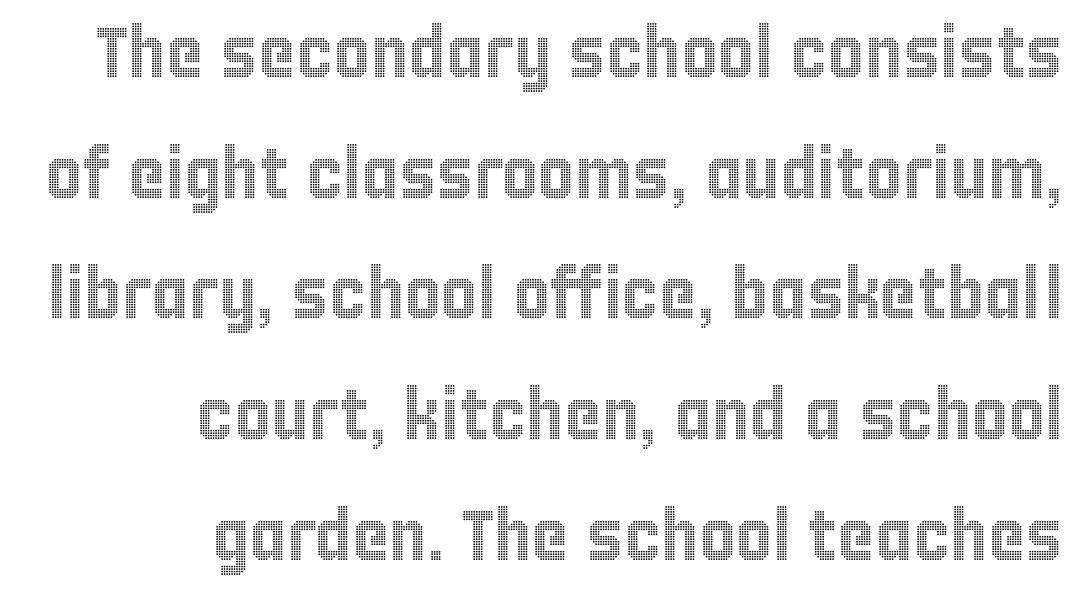
The image shows 71 px condensed type, upright; set right-aligned, normal line spacing (1.7x), normal letter spacing, not underlined; a large x-height.
